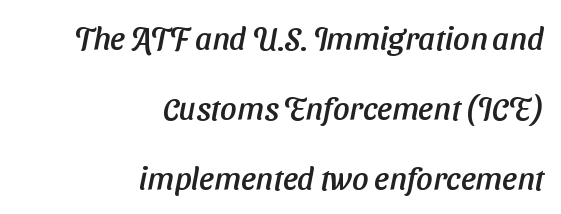
The image shows 32 px sans-serif type; set right-aligned, loose line spacing (2.19x), normal letter spacing, not underlined; low stroke contrast and a medium x-height.
